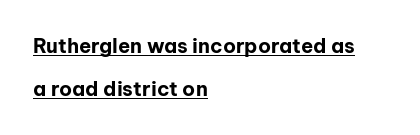
No italicization has been applied; the sample stays upright. A classic flush-left, rag-right setting is used for this passage. Look at the stroke-to-counter ratio: heavy, a bold. Regarding leading, the lines here are spaced well apart. Words appear dense and cohesive because spacing is normal. Notice how a bar underscores the lettering throughout.
